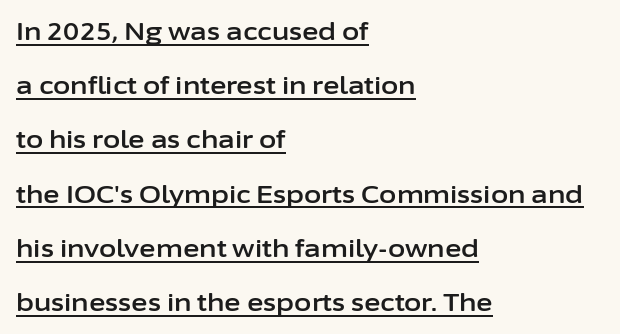
Each word holds together tightly as a unit, with standard inter-letter gaps. If you drew a line through each stem, it would be perfectly vertical. A typographer would call this underscored text. Honestly, the rows look like they've been pulled way apart. Layout note: lines flush left.
